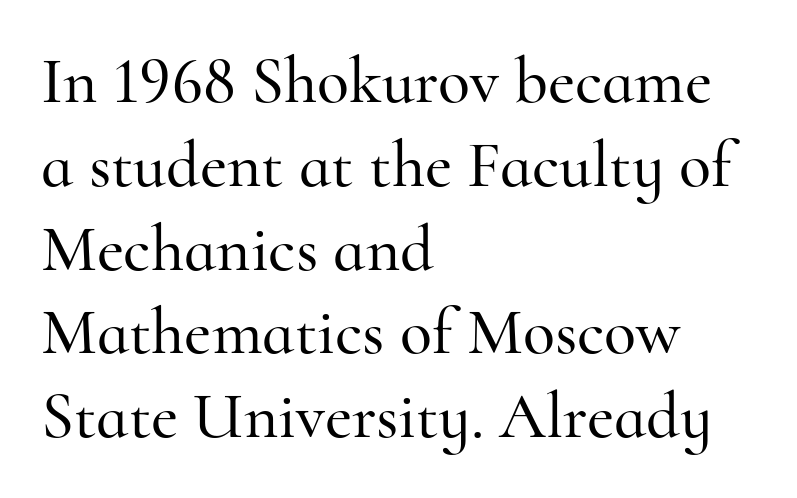
{"serif": "yes", "italic": "no", "width": "normal", "stroke_contrast": "high", "x_height": "small", "monospaced": "no", "underline": "no", "align": "left", "line_spacing": "normal", "line_spacing_ratio": 1.27, "letter_spacing": "normal", "letter_spacing_em": 0.0, "glyph_px": 66}
